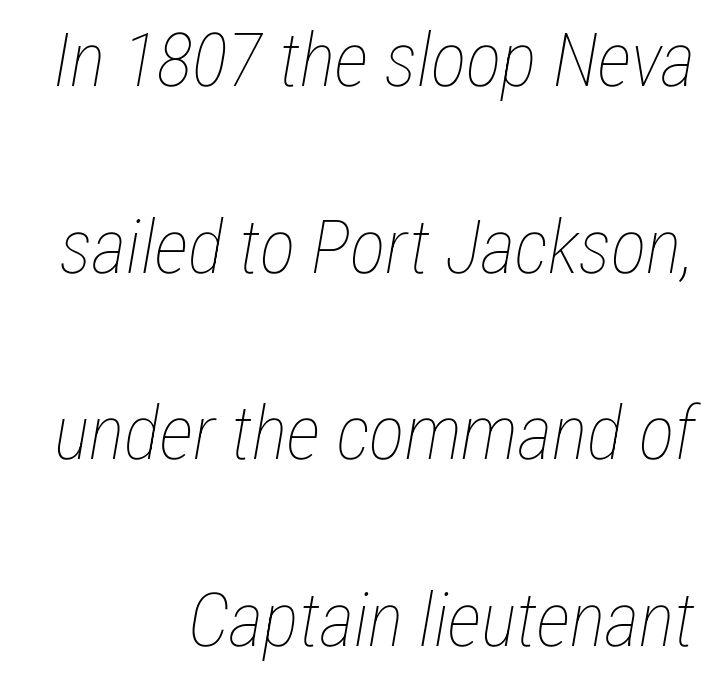
{"italic": "yes", "lean": "right", "slant_degrees": 12, "bold": "no", "weight": "thin", "width": "condensed", "stroke_contrast": "low", "x_height": "medium", "monospaced": "no", "underline": "no", "align": "right", "line_spacing": "loose", "line_spacing_ratio": 2.49, "letter_spacing": "normal", "letter_spacing_em": 0.0, "glyph_px": 75}
